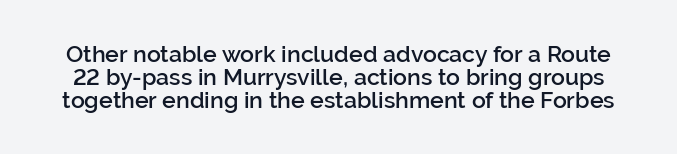
{"italic": "no", "bold": "semi", "underline": "no", "line_spacing": "tight", "line_spacing_ratio": 1.0, "letter_spacing": "normal", "letter_spacing_em": 0.0, "glyph_px": 23}
